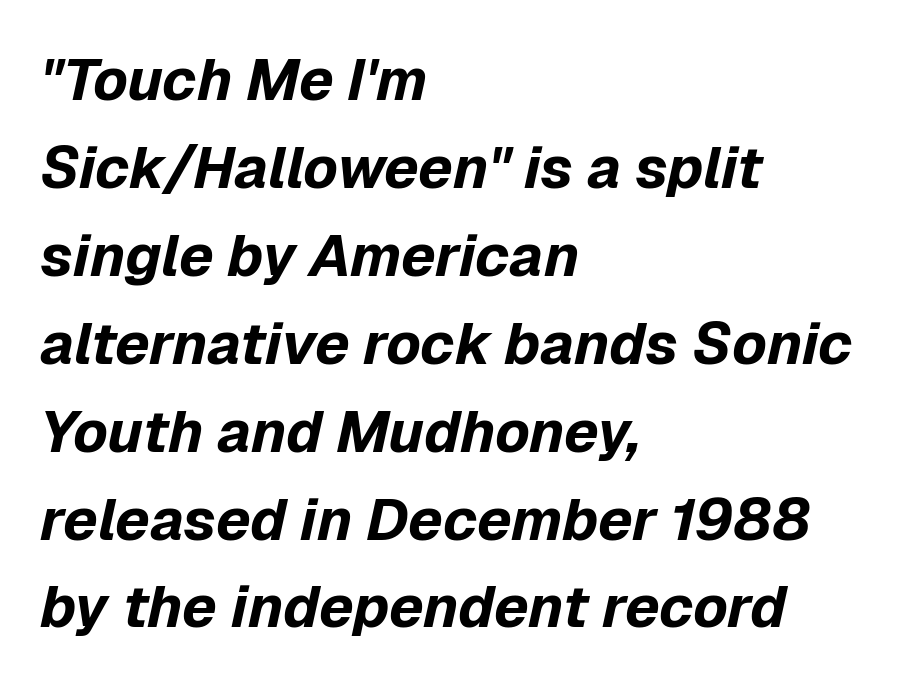
The image shows 59 px bold type, italic (leaning right); set left-aligned, normal line spacing (1.49x), normal letter spacing, not underlined; low stroke contrast and a medium x-height.
